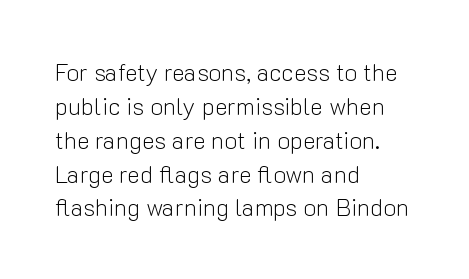
{"italic": "no", "bold": "no", "underline": "no", "align": "left", "line_spacing": "normal", "line_spacing_ratio": 1.41, "letter_spacing": "normal", "letter_spacing_em": 0.0, "glyph_px": 24}
